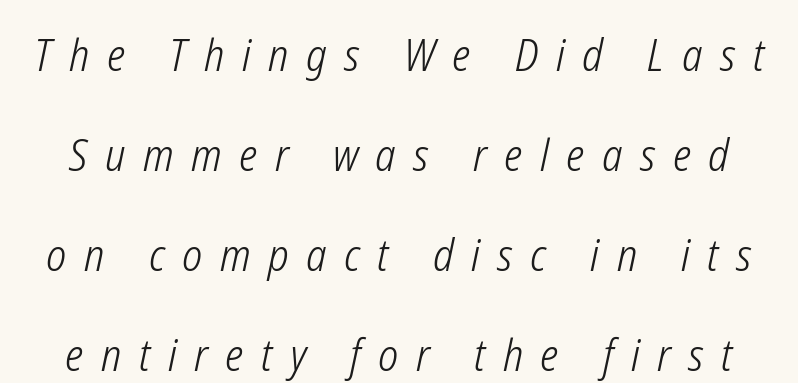
Q: Is the text bold? A: No.
Q: Is the text italic (slanted)? A: Yes, it leans right by about 12 degrees.
Q: Is the text underlined? A: No.
Q: Is the spacing between letters normal or unusually wide? A: Unusually wide.
Q: Is the spacing between lines tight, normal or loose? A: Loose.
Q: Width (condensed, normal, or wide)? A: Condensed.
Q: Stroke contrast? A: Low.
Q: x-height? A: Medium.
Q: Monospaced? A: No.
